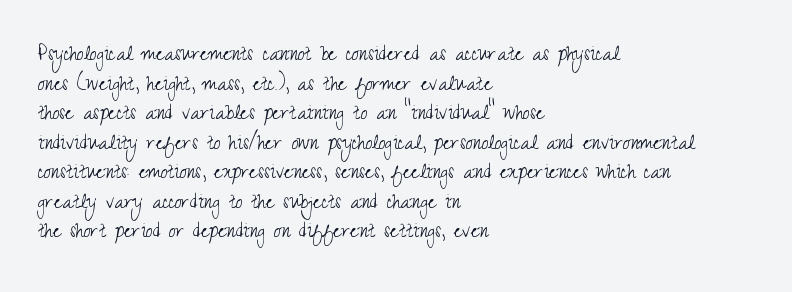
{"italic": "no", "bold": "no", "underline": "no", "align": "left", "line_spacing_ratio": 1.23, "letter_spacing": "normal", "letter_spacing_em": 0.0, "glyph_px": 24}
